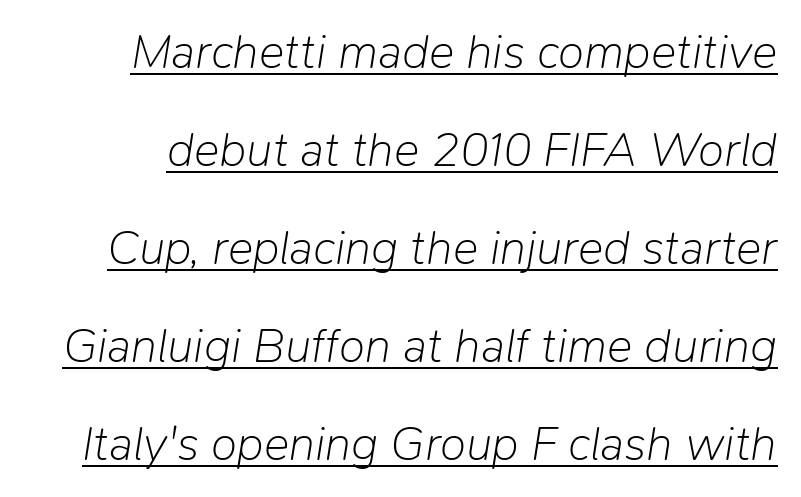
{"italic": "yes", "lean": "right", "slant_degrees": 9, "bold": "no", "weight": "light", "width": "normal", "stroke_contrast": "low", "x_height": "medium", "monospaced": "no", "underline": "yes", "line_spacing": "loose", "line_spacing_ratio": 2.04, "letter_spacing": "normal", "letter_spacing_em": 0.0, "glyph_px": 48}
